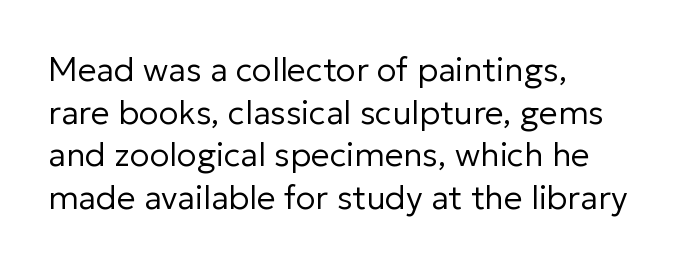
{"serif": "no", "italic": "no", "bold": "no", "weight": "regular", "width": "normal", "stroke_contrast": "low", "x_height": "medium", "monospaced": "no", "underline": "no", "align": "left", "line_spacing": "normal", "line_spacing_ratio": 1.29, "letter_spacing": "normal", "letter_spacing_em": 0.0, "glyph_px": 33}
